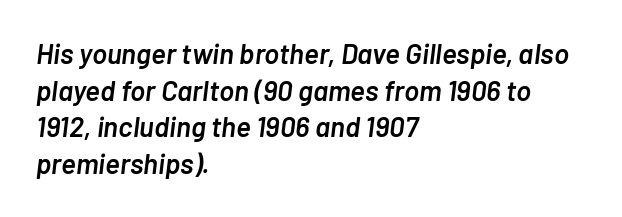
{"italic": "yes", "lean": "right", "slant_degrees": 7, "bold": "semi", "weight": "semibold", "width": "normal", "stroke_contrast": "low", "x_height": "medium", "monospaced": "no", "underline": "no", "align": "left", "line_spacing": "normal", "line_spacing_ratio": 1.31, "letter_spacing": "normal", "letter_spacing_em": 0.0, "glyph_px": 28}
